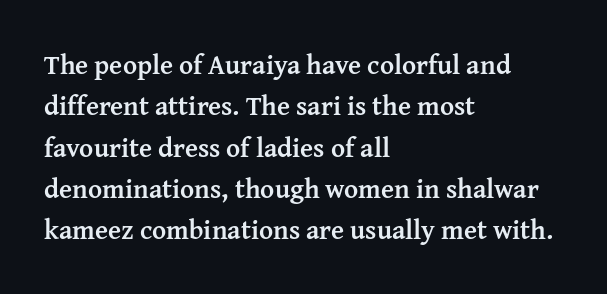
Q: Is the text bold? A: Yes.
Q: Is the text italic (slanted)? A: No, it is upright.
Q: Is the text underlined? A: No.
Q: How is the paragraph aligned? A: Left-aligned.
Q: Is the spacing between letters normal or unusually wide? A: Normal.
Q: Is the spacing between lines tight, normal or loose? A: Normal.
